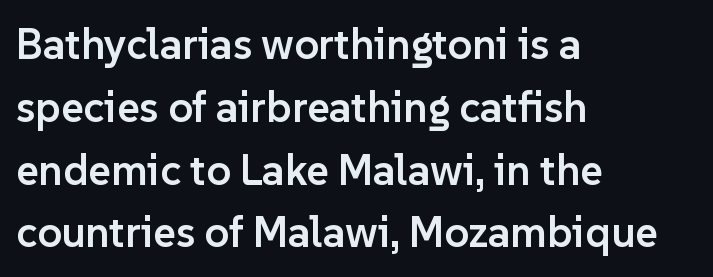
The image shows 43 px semibold sans-serif type, upright; set left-aligned, normal line spacing (1.46x), normal letter spacing, not underlined; low stroke contrast and a medium x-height.
